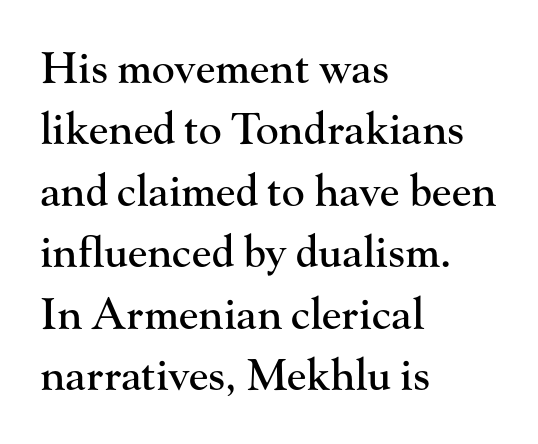
The image shows 43 px serif type, upright; set left-aligned, normal line spacing (1.43x), normal letter spacing, not underlined; high stroke contrast and a small x-height.
